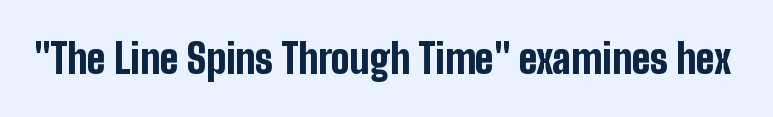
Tall strokes in this sample are plumb rather than angled. Compared with typical body copy, the letter spacing here is the same. You could not count columns in this text — the font is proportionally spaced. Thick stems and heavy bowls — unmistakably bold. Honestly, there is no underline to notice here at all.
